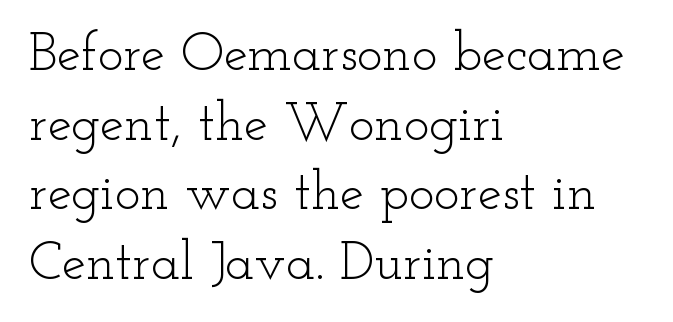
Q: Is the text bold? A: No.
Q: Is the text italic (slanted)? A: No, it is upright.
Q: Is the typeface a serif or a sans-serif typeface? A: Serif.
Q: Is the text underlined? A: No.
Q: How is the paragraph aligned? A: Left-aligned.
Q: Is the spacing between letters normal or unusually wide? A: Normal.
Q: Is the spacing between lines tight, normal or loose? A: Normal.
Q: Width (condensed, normal, or wide)? A: Wide.
Q: Stroke contrast? A: Low.
Q: x-height? A: Small.
Q: Monospaced? A: No.
